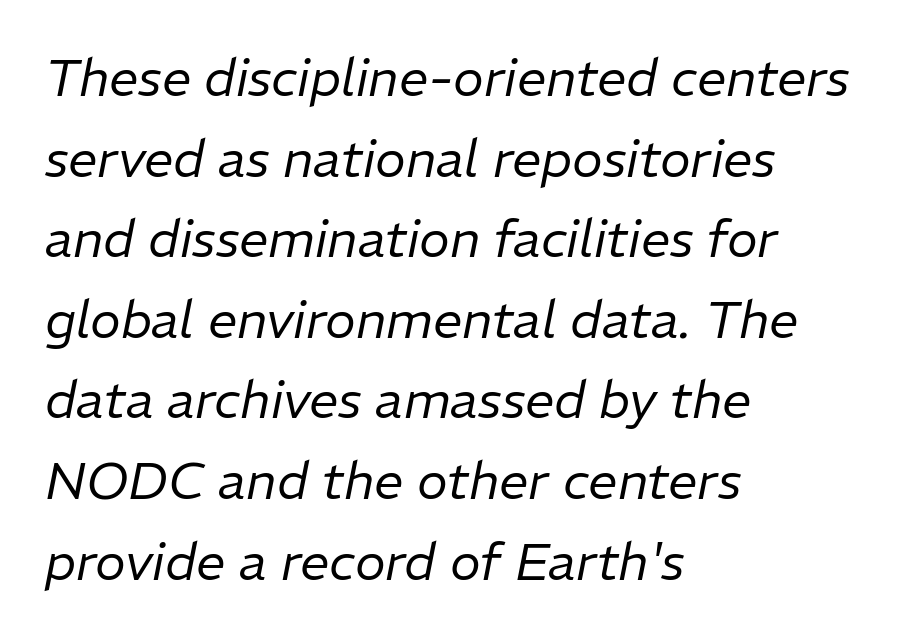
Q: Is the text bold? A: No.
Q: Is the text italic (slanted)? A: Yes, it leans right by about 11 degrees.
Q: Is the text underlined? A: No.
Q: How is the paragraph aligned? A: Left-aligned.
Q: Is the spacing between letters normal or unusually wide? A: Normal.
Q: Is the spacing between lines tight, normal or loose? A: Normal.
Q: Width (condensed, normal, or wide)? A: Normal.
Q: Stroke contrast? A: Low.
Q: x-height? A: Medium.
Q: Monospaced? A: No.
